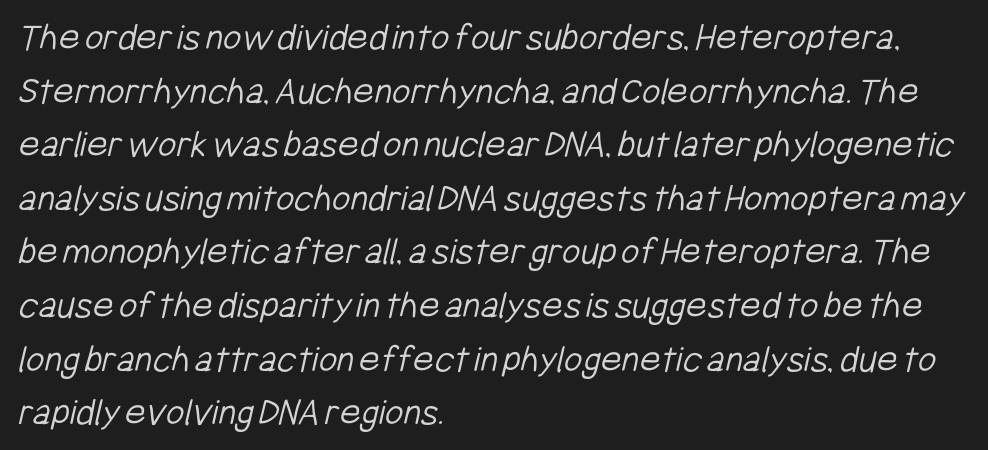
The passage shown has conventional tracking throughout. Lines of text with bare space underneath. This sample uses a sans-serif face. Letters have the restrained weight of plain body copy at most.
